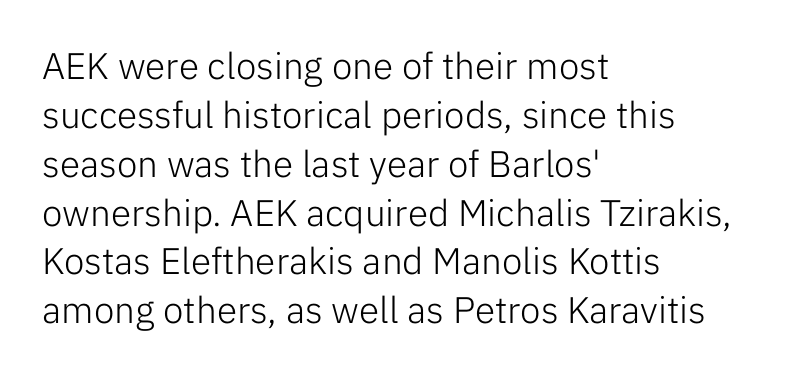
{"serif": "no", "italic": "no", "bold": "no", "weight": "light", "width": "normal", "stroke_contrast": "low", "x_height": "medium", "monospaced": "no", "underline": "no", "align": "left", "line_spacing": "normal", "line_spacing_ratio": 1.32, "letter_spacing": "normal", "letter_spacing_em": 0.0, "glyph_px": 37}
